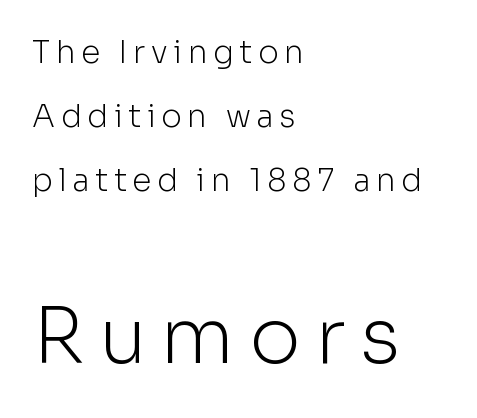
Every row of glyphs begins at an identical x-position on the left. The designer dialed line spacing up above the default. No chunkiness to these letters — they're not bold. Observe the absence of serifs on each vertical stroke in this sample.
